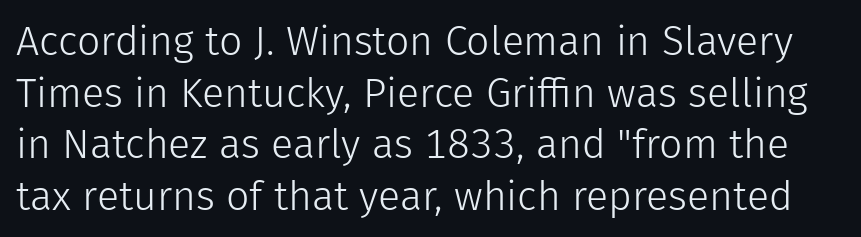
{"serif": "no", "italic": "no", "bold": "no", "weight": "light", "width": "normal", "stroke_contrast": "low", "x_height": "medium", "monospaced": "no", "underline": "no", "line_spacing": "normal", "line_spacing_ratio": 1.26, "letter_spacing": "normal", "letter_spacing_em": 0.0, "glyph_px": 41}
